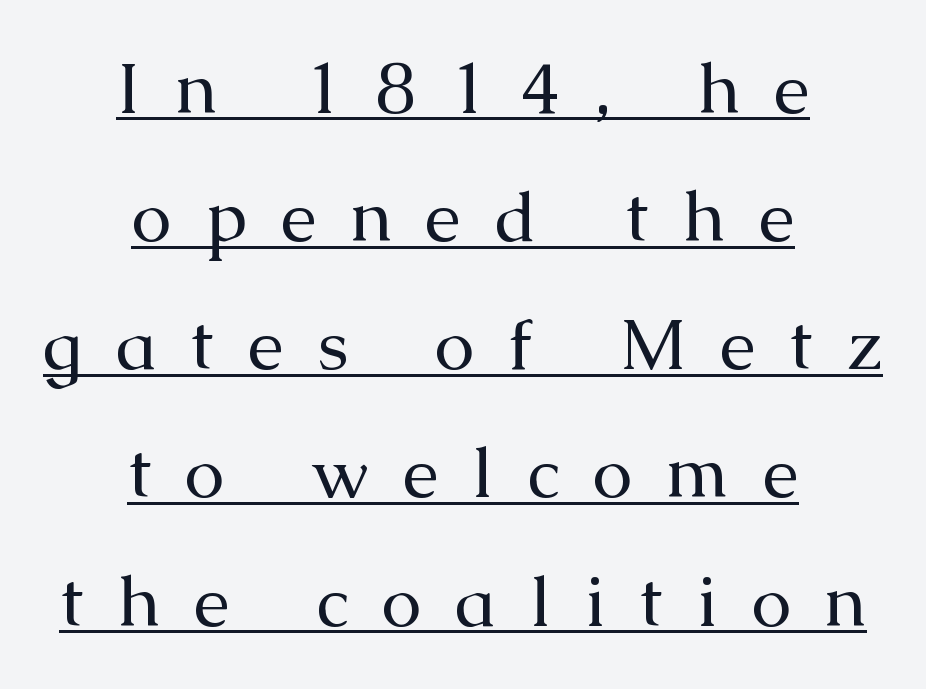
Q: Is the text bold? A: No.
Q: Is the text italic (slanted)? A: No, it is upright.
Q: Is the typeface a serif or a sans-serif typeface? A: Serif.
Q: Is the text underlined? A: Yes.
Q: How is the paragraph aligned? A: Centered.
Q: Is the spacing between letters normal or unusually wide? A: Unusually wide.
Q: Width (condensed, normal, or wide)? A: Normal.
Q: Stroke contrast? A: Medium.
Q: x-height? A: Medium.
Q: Monospaced? A: No.
